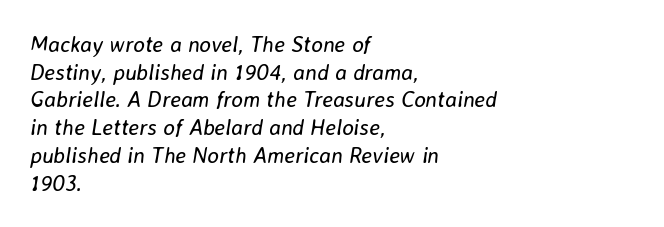
The image shows 22 px text type, italic (leaning right); set left-aligned, normal line spacing (1.26x), normal letter spacing, not underlined.
